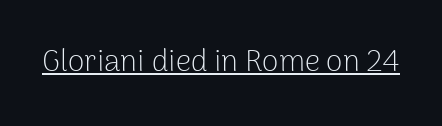
The image shows 30 px light sans-serif type, upright; set normal letter spacing, underlined; low stroke contrast and a medium x-height.
